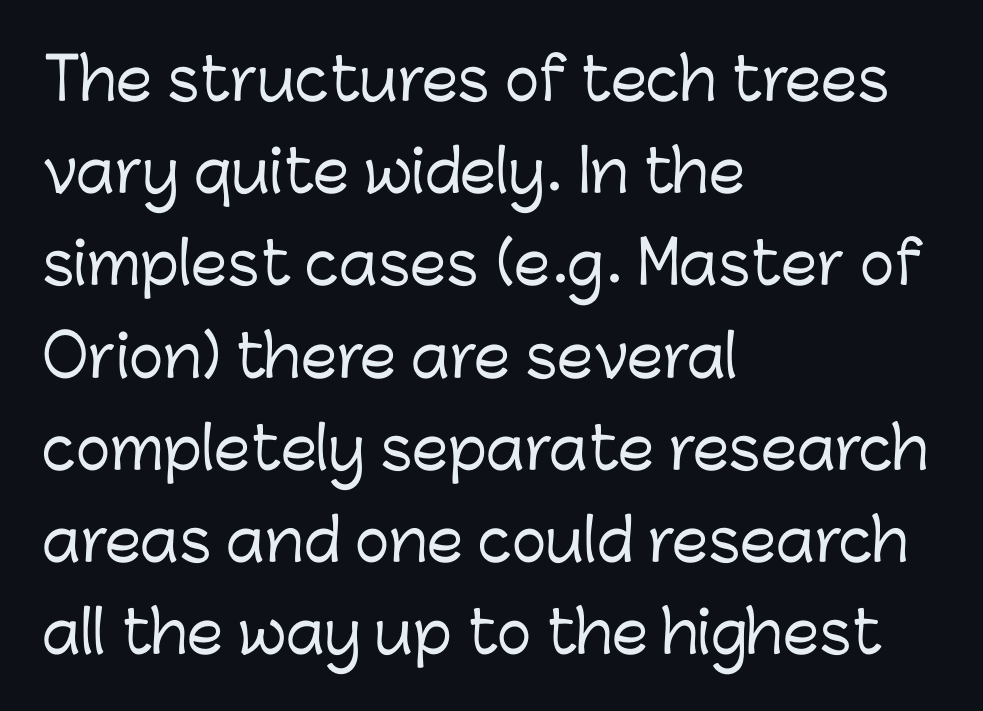
Looks like regular typesetting: each glyph gets only the width it needs. How would I describe the line gaps? Plain and ordinary. Observe the absence of serifs on each vertical stroke in this sample. Just letters on the line, the space beneath them empty. Horizontally, the lines are justified to the leading edge only. What stands out about the letter spacing? Nothing — it is the standard amount.
